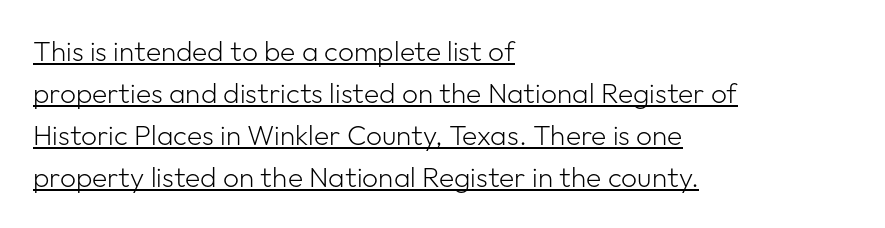
Q: Is the text bold? A: No.
Q: Is the text italic (slanted)? A: No, it is upright.
Q: Is the typeface a serif or a sans-serif typeface? A: Sans-serif.
Q: Is the text underlined? A: Yes.
Q: How is the paragraph aligned? A: Left-aligned.
Q: Is the spacing between letters normal or unusually wide? A: Normal.
Q: Is the spacing between lines tight, normal or loose? A: Normal.
Q: Width (condensed, normal, or wide)? A: Normal.
Q: Stroke contrast? A: Low.
Q: x-height? A: Medium.
Q: Monospaced? A: No.
